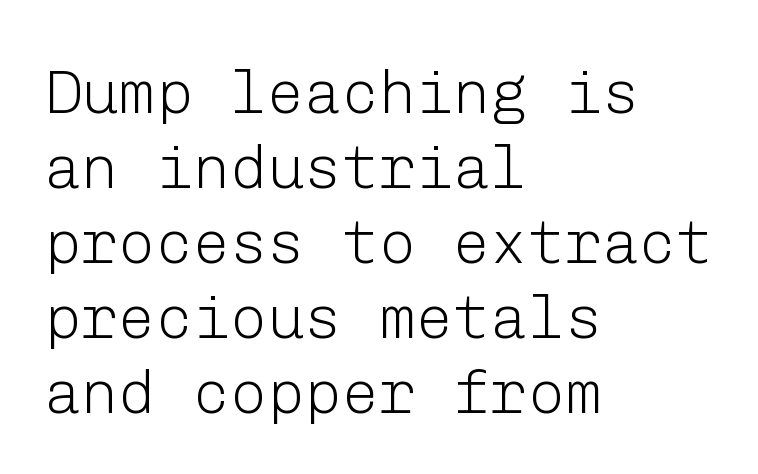
The image shows 62 px light sans-serif type, upright; set left-aligned, line spacing 1.21x, normal letter spacing, not underlined; low stroke contrast and a medium x-height.
